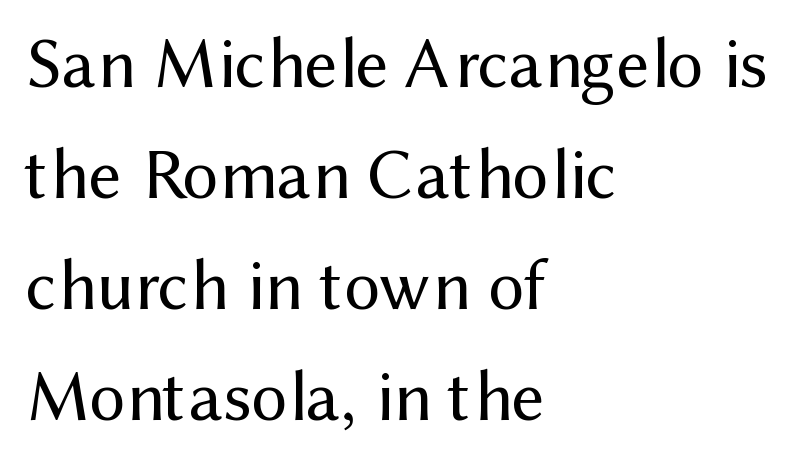
The image shows 72 px regular-weight sans-serif type, upright; set left-aligned, normal line spacing (1.54x), normal letter spacing, not underlined; medium stroke contrast and a medium x-height.
